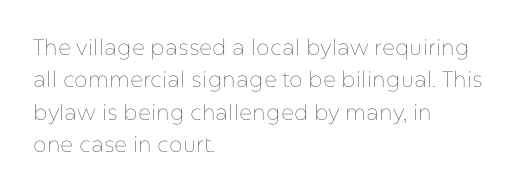
The image shows 22 px text type, upright; set left-aligned, normal line spacing (1.47x), normal letter spacing, not underlined.
